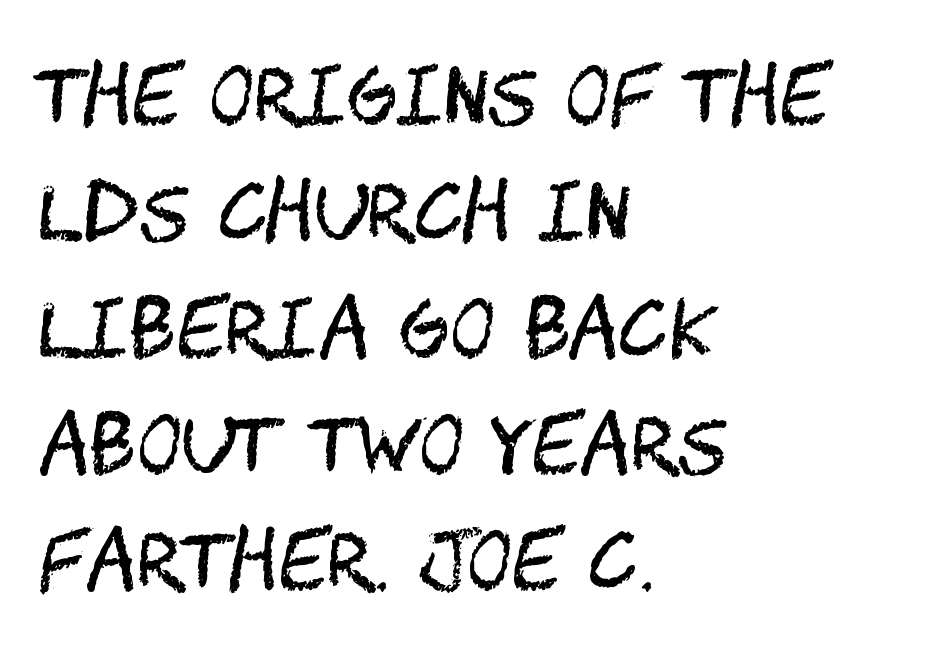
The image shows 77 px regular-weight, condensed sans-serif type, upright; set left-aligned, normal line spacing (1.51x), normal letter spacing, not underlined; medium stroke contrast and a large x-height.
